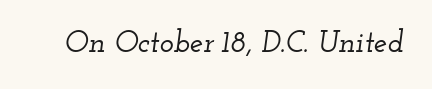
The image shows 30 px wide serif type, italic (leaning right); set normal letter spacing, not underlined; low stroke contrast and a small x-height.
